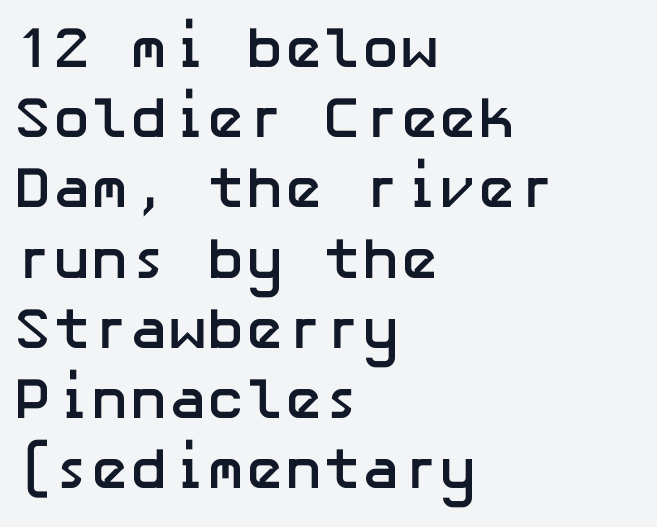
{"serif": "no", "italic": "no", "bold": "yes", "weight": "semibold", "width": "normal", "stroke_contrast": "low", "x_height": "medium", "underline": "no", "align": "left", "line_spacing_ratio": 1.21, "letter_spacing": "normal", "letter_spacing_em": 0.0, "glyph_px": 58}
